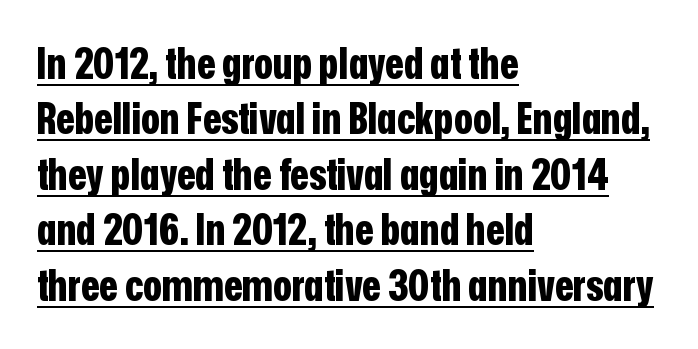
The image shows 43 px bold, condensed sans-serif type, upright; set left-aligned, normal line spacing (1.29x), normal letter spacing, underlined; low stroke contrast and a medium x-height.
